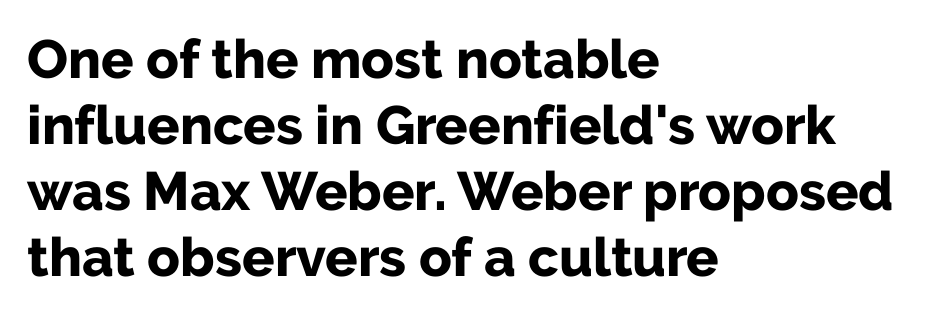
The image shows 54 px bold sans-serif type, upright; set left-aligned, line spacing 1.22x, normal letter spacing, not underlined; low stroke contrast and a medium x-height.
